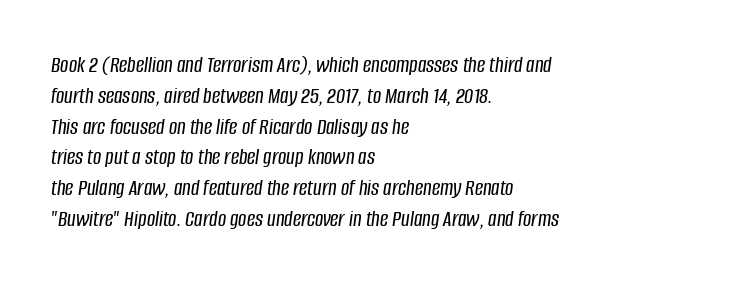
Q: Is the text italic (slanted)? A: Yes, it leans right by about 8 degrees.
Q: Is the text underlined? A: No.
Q: How is the paragraph aligned? A: Left-aligned.
Q: Is the spacing between letters normal or unusually wide? A: Normal.
Q: Is the spacing between lines tight, normal or loose? A: Normal.
